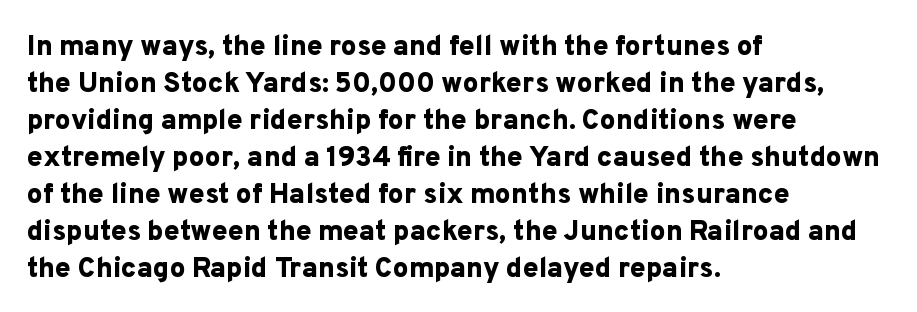
The face used here is rendered with its standard letterfit. The passage shown is typeset with a sans-serif family. Notice how descenders clear the ascenders below comfortably — that's standard leading. Note the varied advance widths — an 'i' is clearly narrower than an 'm'. The ragged edge is on the right, which tells us the setting is flush left. The string is rendered with underlining switched off.
